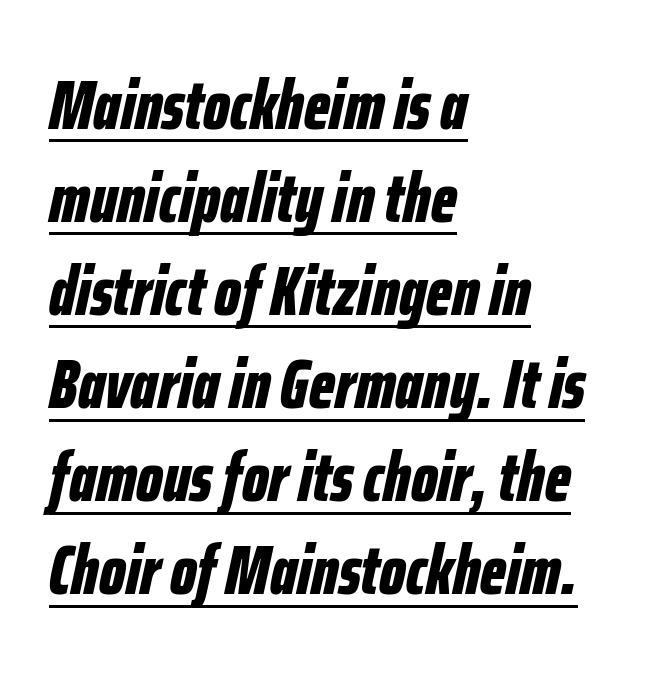
Nothing unusual about the tracking: characters are spaced as the font intends. The rows are spaced the way most documents space them. The face used here has a pronounced slope to its letters. Set as a true bold cut, around the 700 mark.
